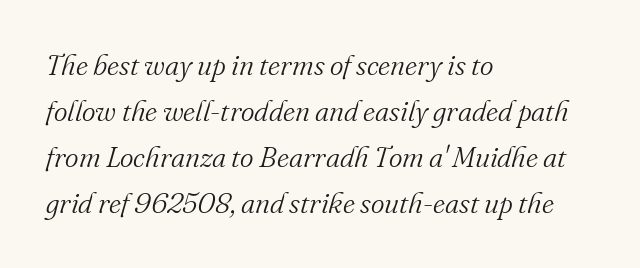
Is the stroke heavy? The answer is a plain regular-or-lighter. Typographically, this falls in the serif category. Baseline-to-baseline distance is the conventional proportion of letter height. The rendering keeps characters at their native spacing. Casual observation: everything's shoved over to the left.
